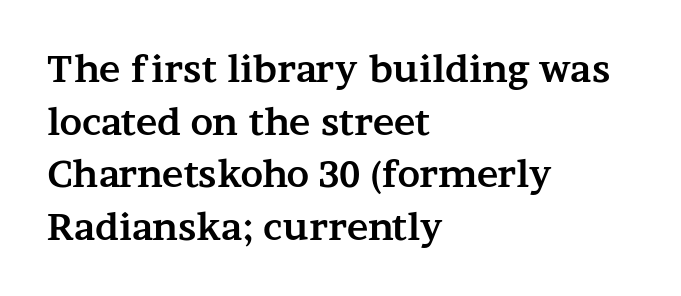
{"serif": "yes", "italic": "no", "bold": "yes", "weight": "bold", "width": "wide", "stroke_contrast": "medium", "x_height": "medium", "monospaced": "no", "underline": "no", "align": "left", "line_spacing": "normal", "line_spacing_ratio": 1.46, "letter_spacing": "normal", "letter_spacing_em": 0.0, "glyph_px": 36}
